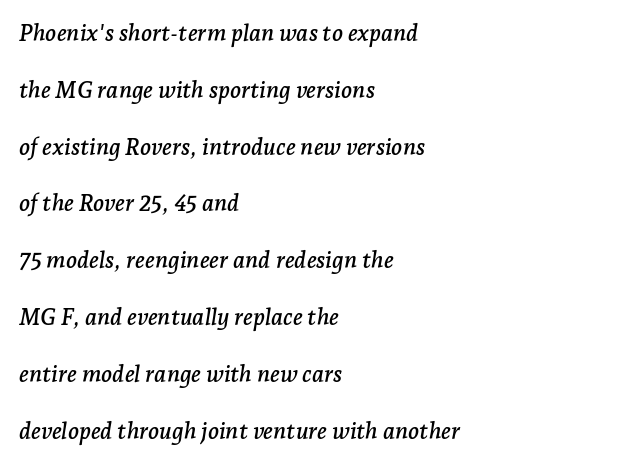
Posture: slanted. If you measured baseline to baseline, you'd find a long distance. Where is the straight margin? On the left. The string is rendered with underlining switched off. Tracking here is standard; glyphs follow each other at the usual distance.
